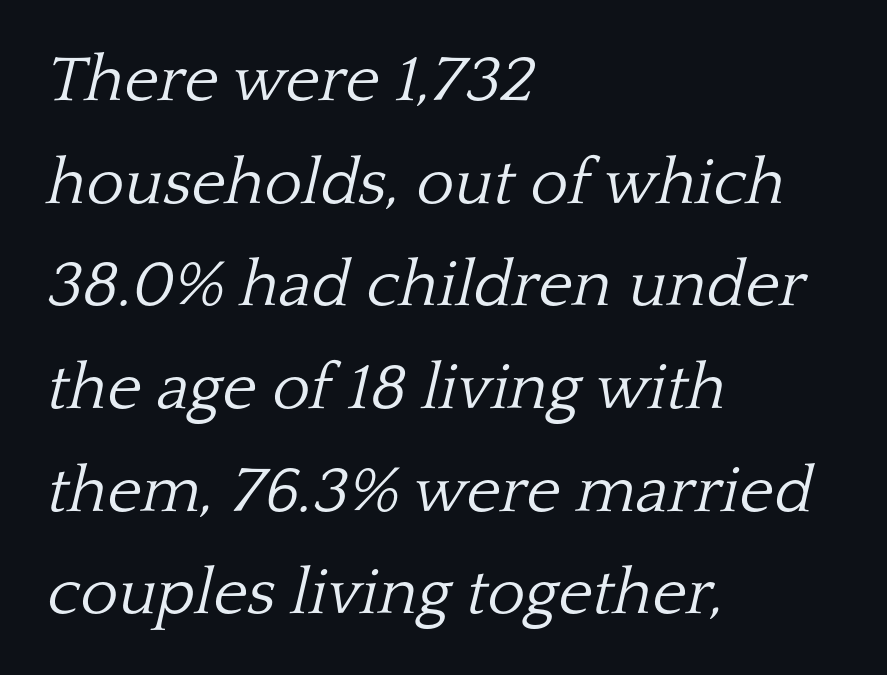
Q: Is the text bold? A: No.
Q: Is the text italic (slanted)? A: Yes, it leans right by about 13 degrees.
Q: Is the typeface a serif or a sans-serif typeface? A: Serif.
Q: Is the text underlined? A: No.
Q: How is the paragraph aligned? A: Left-aligned.
Q: Is the spacing between letters normal or unusually wide? A: Normal.
Q: Is the spacing between lines tight, normal or loose? A: Normal.
Q: Width (condensed, normal, or wide)? A: Normal.
Q: Stroke contrast? A: Low.
Q: x-height? A: Medium.
Q: Monospaced? A: No.
